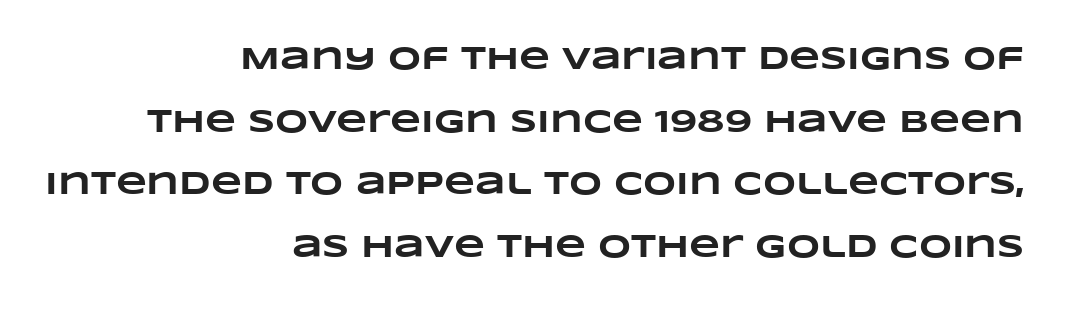
Q: Is the text bold? A: Yes.
Q: Is the text underlined? A: No.
Q: How is the paragraph aligned? A: Right-aligned.
Q: Is the spacing between letters normal or unusually wide? A: Normal.
Q: Is the spacing between lines tight, normal or loose? A: Loose.
Q: Width (condensed, normal, or wide)? A: Wide.
Q: Stroke contrast? A: Low.
Q: x-height? A: Large.
Q: Monospaced? A: No.
